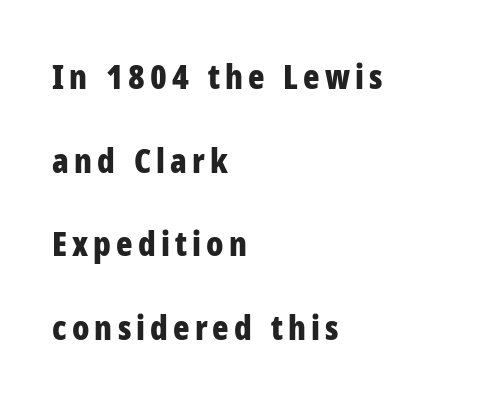
{"serif": "no", "italic": "no", "bold": "yes", "weight": "bold", "width": "condensed", "stroke_contrast": "low", "x_height": "medium", "monospaced": "no", "underline": "no", "align": "left", "line_spacing": "loose", "line_spacing_ratio": 2.46, "glyph_px": 34}
